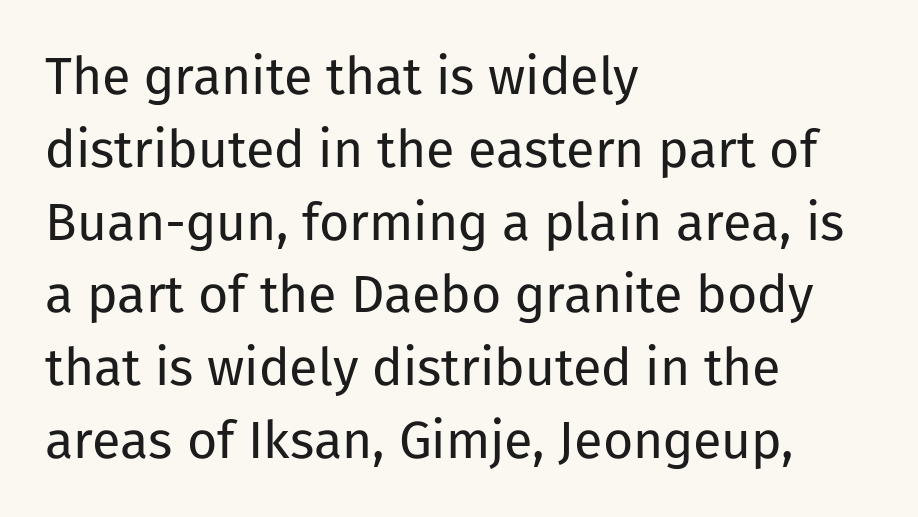
Q: Is the text bold? A: No.
Q: Is the text italic (slanted)? A: No, it is upright.
Q: Is the typeface a serif or a sans-serif typeface? A: Sans-serif.
Q: Is the text underlined? A: No.
Q: How is the paragraph aligned? A: Left-aligned.
Q: Is the spacing between letters normal or unusually wide? A: Normal.
Q: Is the spacing between lines tight, normal or loose? A: Normal.
Q: Width (condensed, normal, or wide)? A: Normal.
Q: Stroke contrast? A: Low.
Q: x-height? A: Medium.
Q: Monospaced? A: No.
